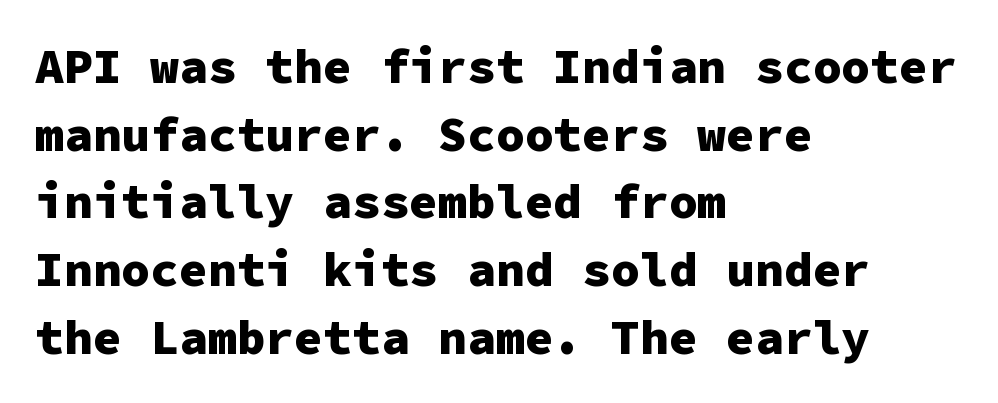
The image shows 48 px heavy sans-serif type, upright, monospaced; set left-aligned, normal line spacing (1.41x), normal letter spacing, not underlined; low stroke contrast and a medium x-height.
